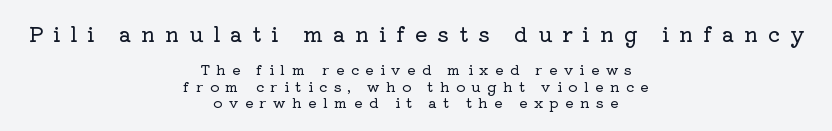
The space beneath each line is pristine and unruled. The lettering holds an erect, upright posture throughout. Does the bottom block carry the larger type? No, the top block does. The face used here is rendered with a markedly widened letterfit.
